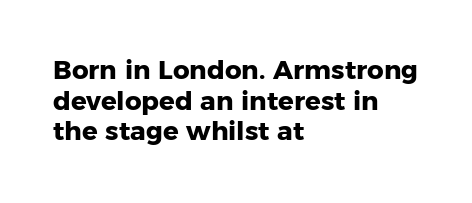
The image shows 26 px bold type, upright; set left-aligned, line spacing 1.18x, normal letter spacing, not underlined.
